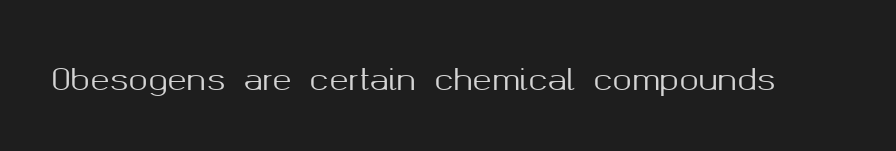
Default kerning and tracking; the words read as compact shapes. Note the varied advance widths — an 'i' is clearly narrower than an 'm'. Does the lettering tilt? It doesn't — this is upright. What kind of face is this? One without serifs — a sans.
